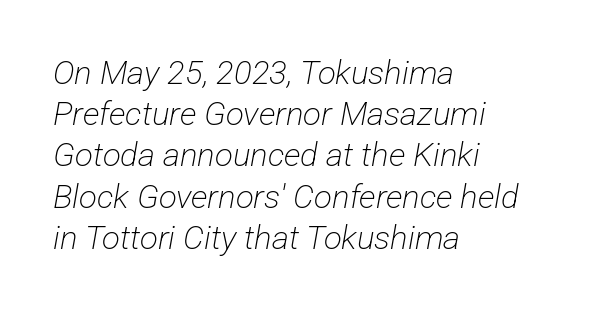
Underline: absent. Default kerning and tracking; the words read as compact shapes. The strokes are not fattened; the text isn't bold. Do the characters align in a grid? No, the font is proportional. Caption: multi-line text, flush left, ragged right. The designer went with a sans here, leaving each stem footless.
